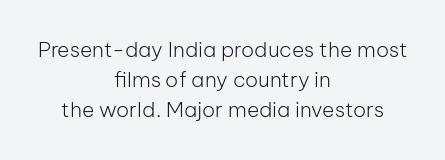
A bare baseline throughout the passage. Weight: in the light-to-regular range. This sample uses plain, unmodified letter spacing. The lettering holds an erect, upright posture throughout. Horizontally, the lines are justified to the midpoint only. Interline gaps are of average width in this sample.
